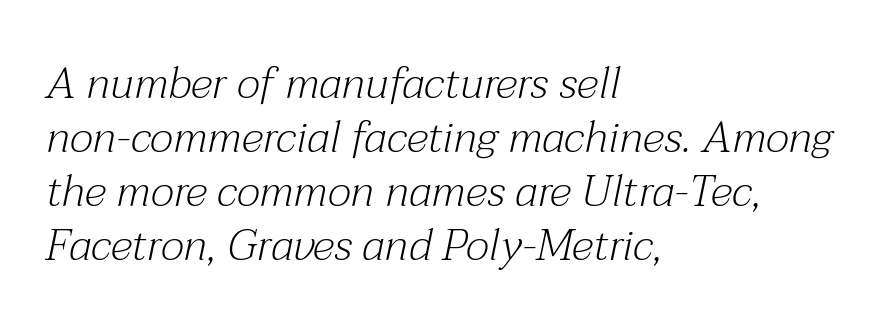
Q: Is the text bold? A: No.
Q: Is the text italic (slanted)? A: Yes, it leans right by about 12 degrees.
Q: Is the typeface a serif or a sans-serif typeface? A: Serif.
Q: Is the text underlined? A: No.
Q: How is the paragraph aligned? A: Left-aligned.
Q: Is the spacing between letters normal or unusually wide? A: Normal.
Q: Width (condensed, normal, or wide)? A: Normal.
Q: Stroke contrast? A: Medium.
Q: x-height? A: Medium.
Q: Monospaced? A: No.
